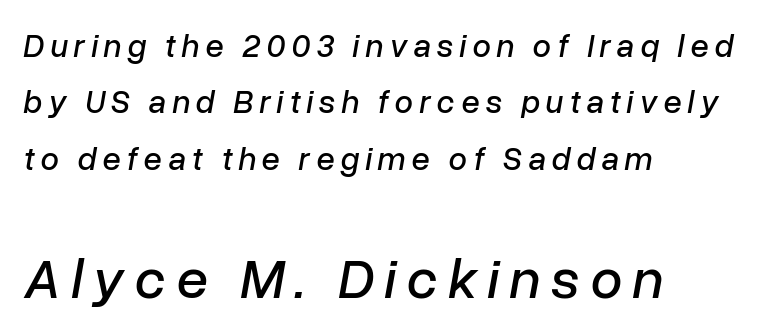
Compare the two chunks: the lower has the greater cap height. Bare-footed words on every line. The font's italic variant was chosen for this text. The rendering uses natural spacing where letterforms have individual widths. Where is the straight margin? On the left.
